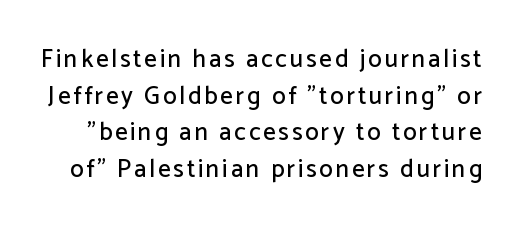
When letters stand straight like this, we call the style roman or upright. Underlining? Definitely not there. This block has exactly the height ordinary leading produces.
